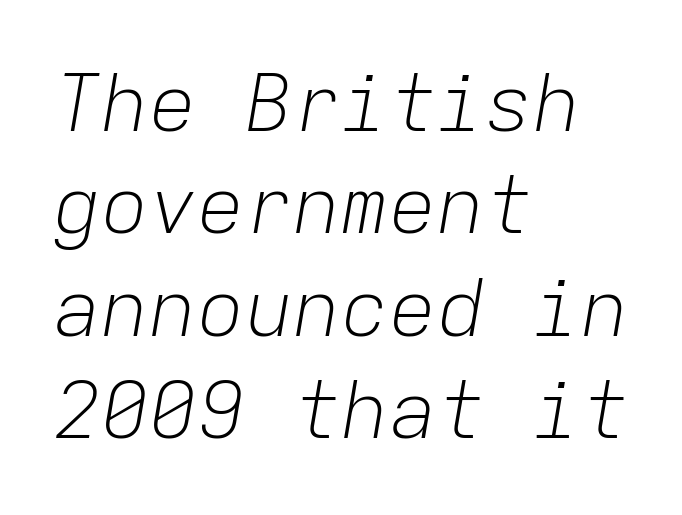
{"italic": "yes", "lean": "right", "slant_degrees": 9, "bold": "no", "weight": "light", "width": "normal", "stroke_contrast": "low", "x_height": "medium", "monospaced": "yes", "underline": "no", "align": "left", "line_spacing": "normal", "line_spacing_ratio": 1.28, "letter_spacing": "normal", "letter_spacing_em": 0.0, "glyph_px": 80}
